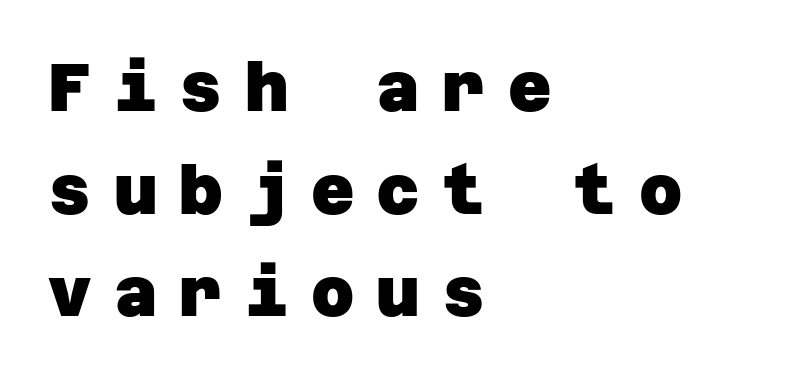
Q: Is the text bold? A: Yes.
Q: Is the typeface a serif or a sans-serif typeface? A: Sans-serif.
Q: Is the text underlined? A: No.
Q: How is the paragraph aligned? A: Left-aligned.
Q: Is the spacing between letters normal or unusually wide? A: Unusually wide.
Q: Is the spacing between lines tight, normal or loose? A: Normal.
Q: Width (condensed, normal, or wide)? A: Normal.
Q: Stroke contrast? A: Low.
Q: x-height? A: Large.
